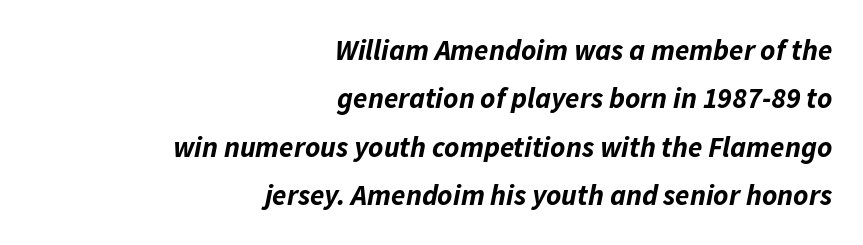
{"italic": "yes", "lean": "right", "slant_degrees": 11, "bold": "yes", "weight": "bold", "width": "normal", "stroke_contrast": "low", "x_height": "medium", "monospaced": "no", "underline": "no", "align": "right", "line_spacing": "normal", "line_spacing_ratio": 1.67, "letter_spacing": "normal", "letter_spacing_em": 0.0, "glyph_px": 29}
